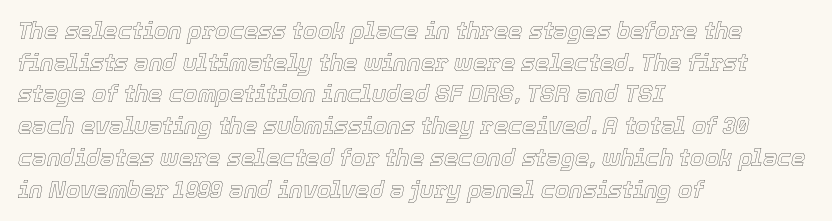
Q: Is the text italic (slanted)? A: Yes, it leans right by about 12 degrees.
Q: Is the text underlined? A: No.
Q: How is the paragraph aligned? A: Left-aligned.
Q: Is the spacing between letters normal or unusually wide? A: Normal.
Q: Is the spacing between lines tight, normal or loose? A: Normal.
